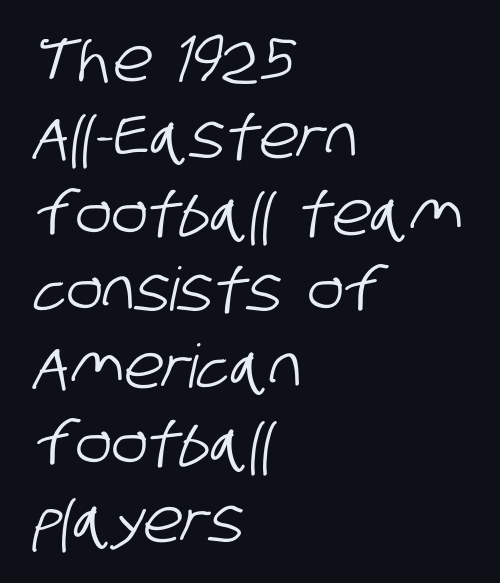
A bare baseline throughout the passage. The rendering uses natural spacing where letterforms have individual widths. How are the letters spaced? Ordinarily, with no added tracking. Each line starts at the same left margin while the right side varies. Serif or sans? Sans — the stroke terminals are bare.
